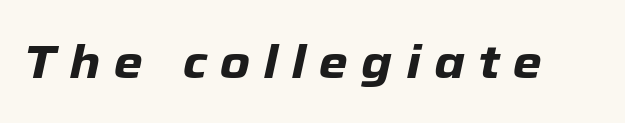
{"italic": "yes", "lean": "right", "slant_degrees": 12, "bold": "yes", "weight": "heavy", "width": "normal", "stroke_contrast": "low", "x_height": "medium", "monospaced": "no", "underline": "no", "letter_spacing": "wide", "letter_spacing_em": 0.28, "glyph_px": 47}
